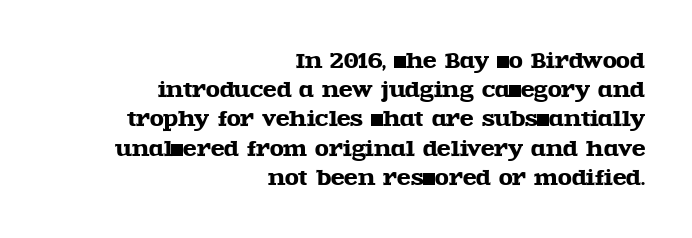
Q: Is the text italic (slanted)? A: No, it is upright.
Q: Is the text underlined? A: No.
Q: How is the paragraph aligned? A: Right-aligned.
Q: Is the spacing between letters normal or unusually wide? A: Normal.
Q: Is the spacing between lines tight, normal or loose? A: Normal.
